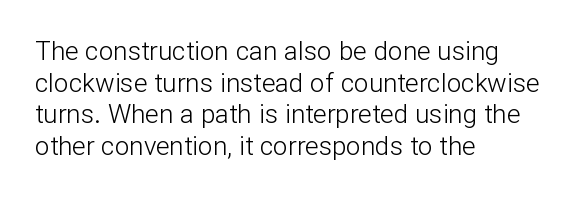
Nope, not italic — everything's standing straight. The font is comparable to plain body text, perhaps lighter. Inter-character spacing is left at the font's built-in metrics. The zone under the glyphs is completely vacant. These lines are set flush left with a ragged right edge.
